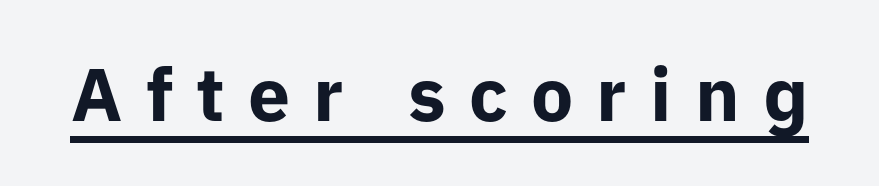
The image shows 75 px bold sans-serif type, upright; set unusually wide letter spacing (+0.31 em), underlined; low stroke contrast and a medium x-height.
